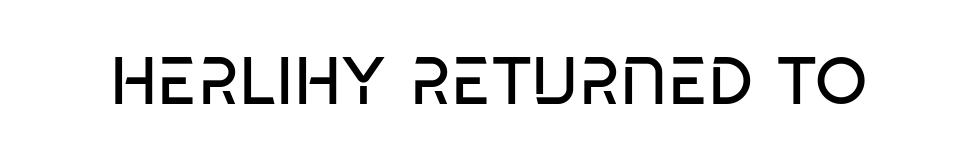
The image shows 67 px regular-weight, condensed sans-serif type, upright; set normal letter spacing, not underlined; low stroke contrast and a large x-height.
